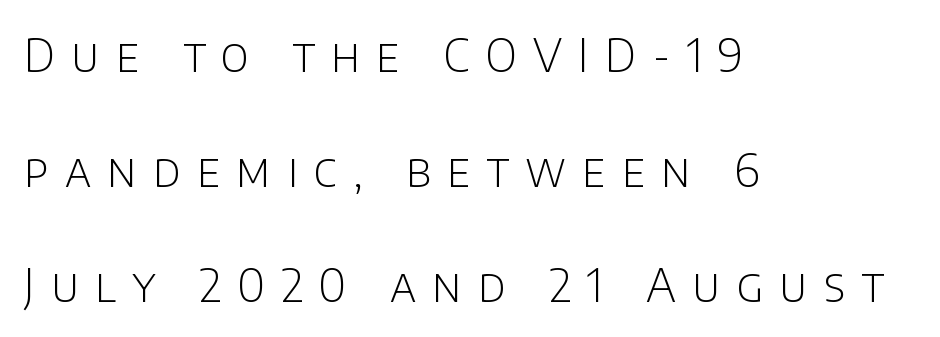
The letters advance in unequal steps, a hallmark of proportional type. The baseline area is clear. Stroke mass is kept to a normal reading level or below. A sans-serif font was chosen for this passage. This sample uses expanded letter spacing, leaving extra air between glyphs. The letters stand upright; this is a roman face.
